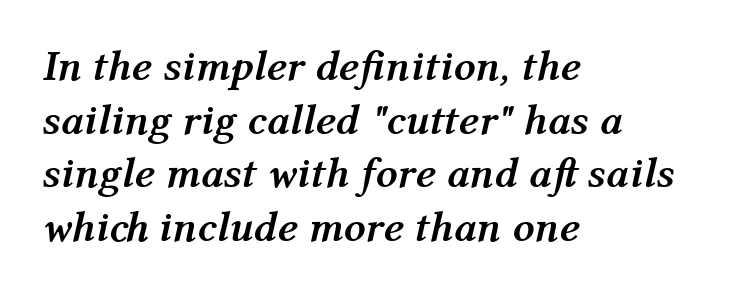
Q: Is the text bold? A: Yes.
Q: Is the text italic (slanted)? A: Yes, it leans right by about 12 degrees.
Q: Is the text underlined? A: No.
Q: How is the paragraph aligned? A: Left-aligned.
Q: Is the spacing between letters normal or unusually wide? A: Normal.
Q: Is the spacing between lines tight, normal or loose? A: Normal.
Q: Width (condensed, normal, or wide)? A: Normal.
Q: Stroke contrast? A: Medium.
Q: x-height? A: Medium.
Q: Monospaced? A: No.
